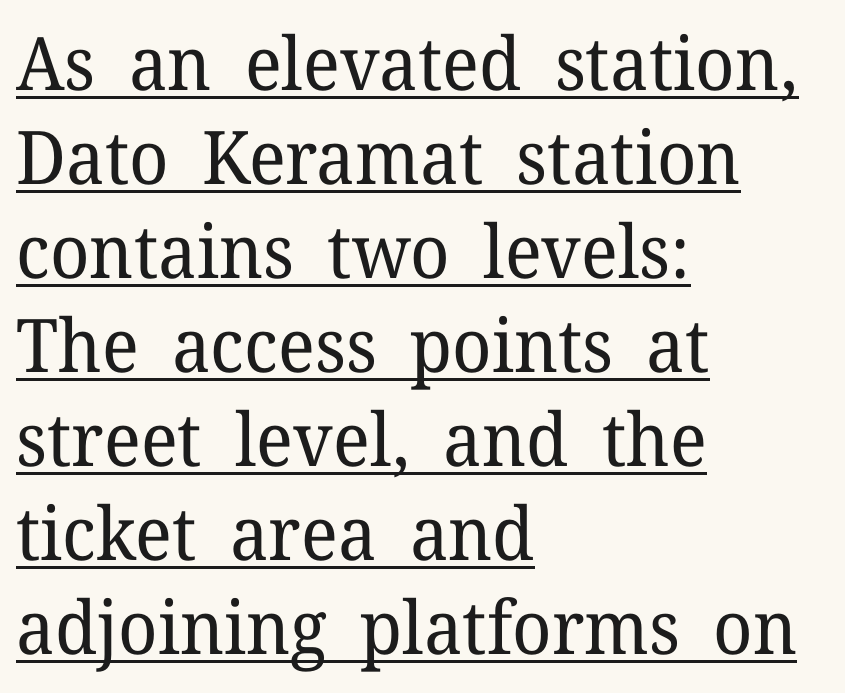
Q: Is the text bold? A: No.
Q: Is the text italic (slanted)? A: No, it is upright.
Q: Is the typeface a serif or a sans-serif typeface? A: Serif.
Q: Is the text underlined? A: Yes.
Q: How is the paragraph aligned? A: Left-aligned.
Q: Is the spacing between letters normal or unusually wide? A: Normal.
Q: Is the spacing between lines tight, normal or loose? A: Normal.
Q: Width (condensed, normal, or wide)? A: Normal.
Q: Stroke contrast? A: Low.
Q: x-height? A: Medium.
Q: Monospaced? A: No.
